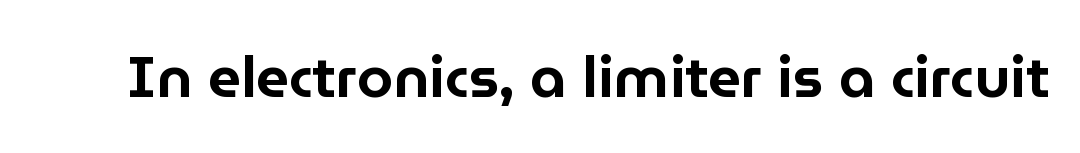
Style check: upright. There is no visible air inserted between adjacent glyphs. Regarding serifs, this sample does without them. Each letter keeps its own natural width here, so spacing adapts to shape. A bare baseline throughout the passage.
